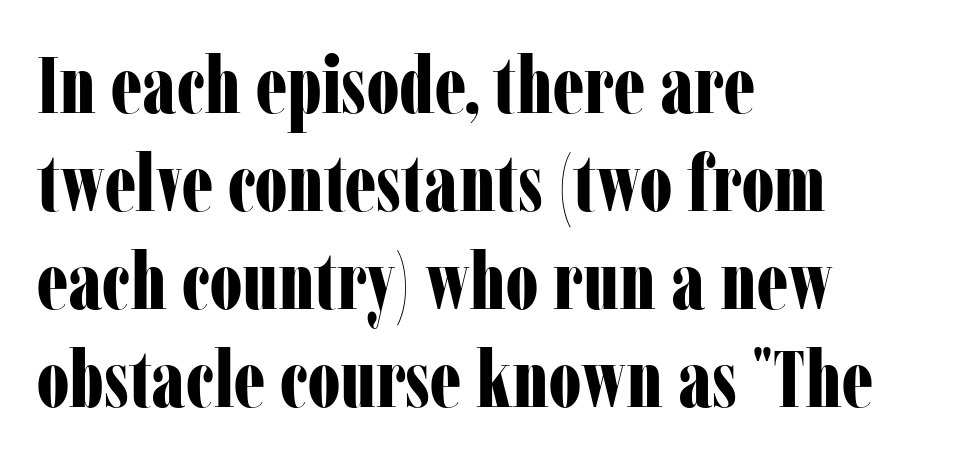
Q: Is the text bold? A: Yes.
Q: Is the text italic (slanted)? A: No, it is upright.
Q: Is the typeface a serif or a sans-serif typeface? A: Serif.
Q: Is the text underlined? A: No.
Q: How is the paragraph aligned? A: Left-aligned.
Q: Is the spacing between letters normal or unusually wide? A: Normal.
Q: Width (condensed, normal, or wide)? A: Condensed.
Q: Stroke contrast? A: Low.
Q: x-height? A: Medium.
Q: Monospaced? A: No.
